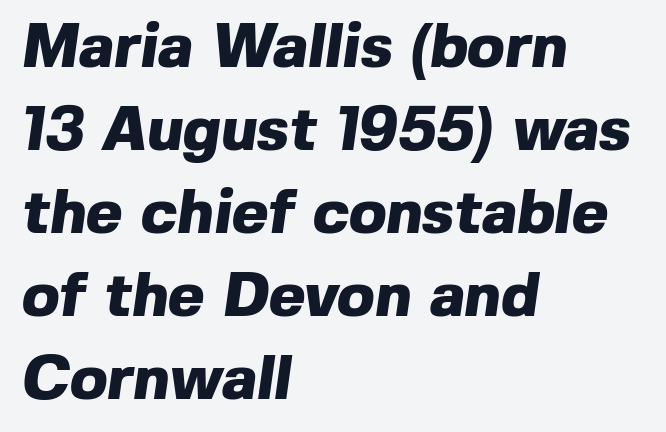
Q: Is the text bold? A: Yes.
Q: Is the typeface a serif or a sans-serif typeface? A: Sans-serif.
Q: Is the text underlined? A: No.
Q: How is the paragraph aligned? A: Left-aligned.
Q: Is the spacing between letters normal or unusually wide? A: Normal.
Q: Is the spacing between lines tight, normal or loose? A: Normal.
Q: Width (condensed, normal, or wide)? A: Normal.
Q: x-height? A: Medium.
Q: Monospaced? A: No.
